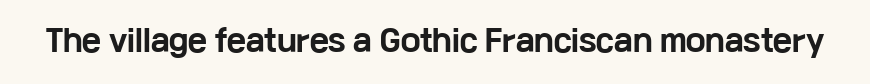
Q: Is the text bold? A: Yes.
Q: Is the text italic (slanted)? A: No, it is upright.
Q: Is the typeface a serif or a sans-serif typeface? A: Sans-serif.
Q: Is the text underlined? A: No.
Q: Is the spacing between letters normal or unusually wide? A: Normal.
Q: Width (condensed, normal, or wide)? A: Wide.
Q: Stroke contrast? A: Low.
Q: x-height? A: Medium.
Q: Monospaced? A: No.
